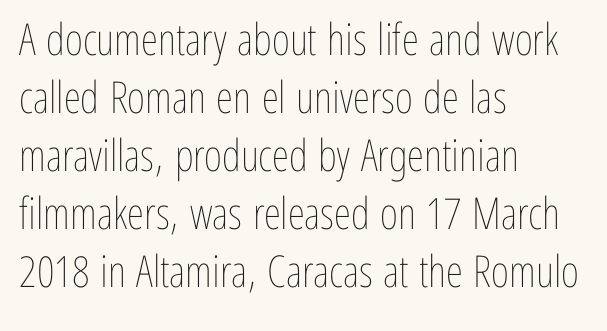
The zone under the glyphs is completely vacant. Quick note: not italic, upright. Baseline-to-baseline distance is the conventional proportion of letter height. In terms of letterspacing, this is plain default setting. The setting favours the left margin, as ordinary paragraphs usually do. Proportional: the letters do not fall into vertical columns.
